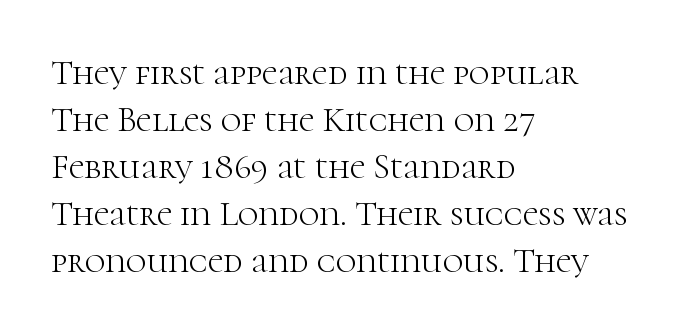
Q: Is the text bold? A: No.
Q: Is the text italic (slanted)? A: No, it is upright.
Q: Is the typeface a serif or a sans-serif typeface? A: Serif.
Q: Is the text underlined? A: No.
Q: How is the paragraph aligned? A: Left-aligned.
Q: Is the spacing between letters normal or unusually wide? A: Normal.
Q: Is the spacing between lines tight, normal or loose? A: Normal.
Q: Width (condensed, normal, or wide)? A: Normal.
Q: Stroke contrast? A: High.
Q: x-height? A: Medium.
Q: Monospaced? A: No.
